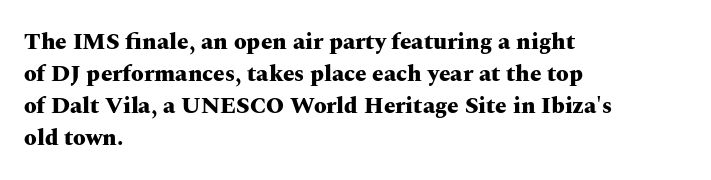
Compared with typical paragraphs, the rows here are spaced about the same. In terms of posture, this sample is upright. You'd pick this weight for a headline — it's a proper bold. Typeset ragged right — the left edge is the straight one.
